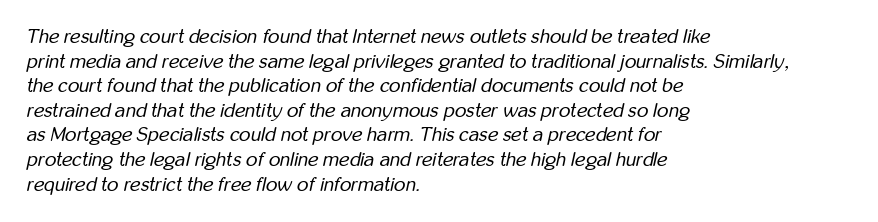
Q: Is the text bold? A: No.
Q: Is the text italic (slanted)? A: Yes, it leans right by about 12 degrees.
Q: Is the text underlined? A: No.
Q: How is the paragraph aligned? A: Left-aligned.
Q: Is the spacing between letters normal or unusually wide? A: Normal.
